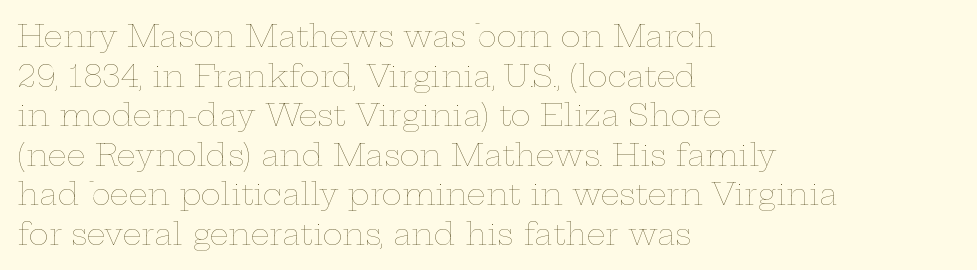
This sample is left-justified, so line endings fall wherever the words run out. Proportional: the letters do not fall into vertical columns. These lines were composed using upright roman letters. A light-to-regular cut is what we see here. The lines sit at an ordinary, default distance from one another.
